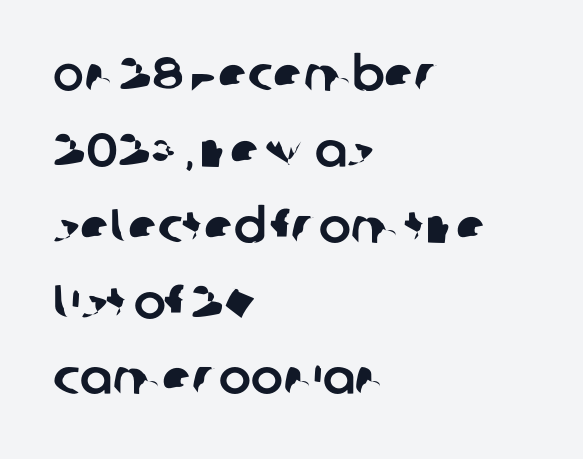
Q: Is the typeface a serif or a sans-serif typeface? A: Sans-serif.
Q: Is the text underlined? A: No.
Q: How is the paragraph aligned? A: Left-aligned.
Q: Is the spacing between letters normal or unusually wide? A: Normal.
Q: Is the spacing between lines tight, normal or loose? A: Normal.
Q: Width (condensed, normal, or wide)? A: Normal.
Q: Stroke contrast? A: Low.
Q: x-height? A: Large.
Q: Monospaced? A: No.
